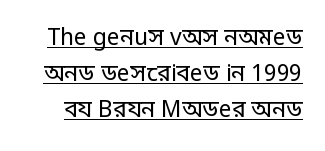
Words appear dense and cohesive because spacing is normal. A continuous stroke trails under the words, as in a hyperlink. No heavy texture on the line: the type isn't bold. A roman cut, with each character standing at attention.
